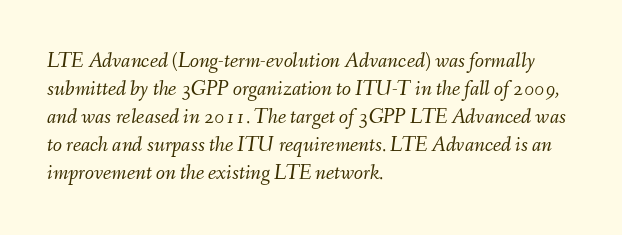
The rag falls on the right side of this text block. The strokes are not fattened; the text isn't bold. Rows of type keep a routine distance in the vertical direction. Letter spacing: default.
